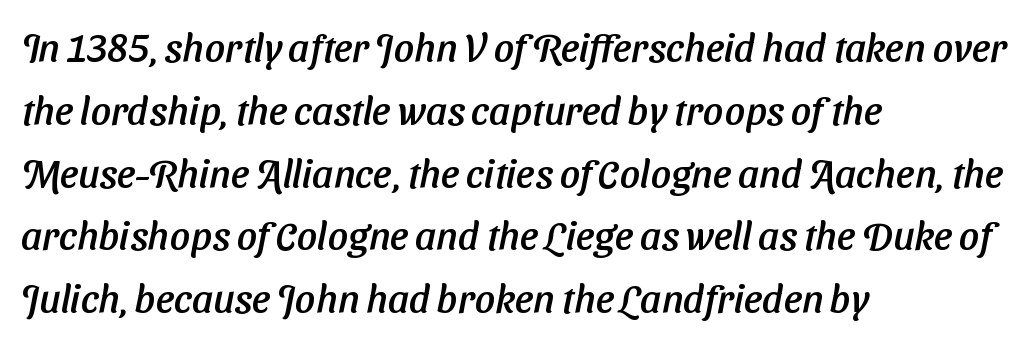
{"serif": "no", "width": "normal", "stroke_contrast": "low", "x_height": "medium", "monospaced": "no", "underline": "no", "align": "left", "line_spacing": "normal", "line_spacing_ratio": 1.57, "letter_spacing": "normal", "letter_spacing_em": 0.0, "glyph_px": 40}
